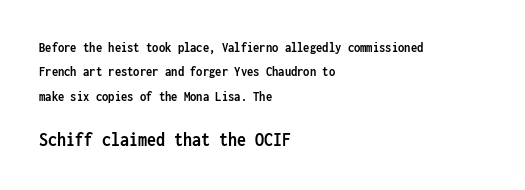
Heavy-handed strokes throughout: this text is bold. Has an underline been added? It has not. Reading down the block, your eye returns to a fixed left position each line. Inter-character spacing is left at the font's built-in metrics.
